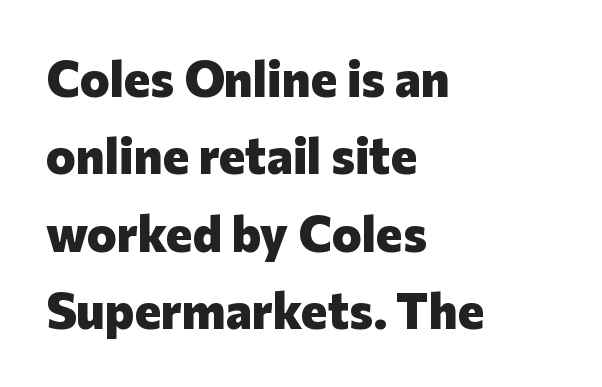
Q: Is the text bold? A: Yes.
Q: Is the text italic (slanted)? A: No, it is upright.
Q: Is the typeface a serif or a sans-serif typeface? A: Sans-serif.
Q: Is the text underlined? A: No.
Q: How is the paragraph aligned? A: Left-aligned.
Q: Is the spacing between letters normal or unusually wide? A: Normal.
Q: Is the spacing between lines tight, normal or loose? A: Normal.
Q: Width (condensed, normal, or wide)? A: Normal.
Q: Stroke contrast? A: Low.
Q: x-height? A: Medium.
Q: Monospaced? A: No.
